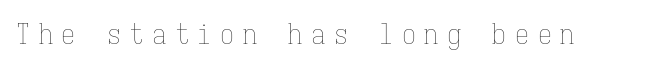
Q: Is the text bold? A: No.
Q: Is the text italic (slanted)? A: No, it is upright.
Q: Is the text underlined? A: No.
Q: Is the spacing between letters normal or unusually wide? A: Unusually wide.
Q: Width (condensed, normal, or wide)? A: Condensed.
Q: Stroke contrast? A: Low.
Q: x-height? A: Medium.
Q: Monospaced? A: Yes.
